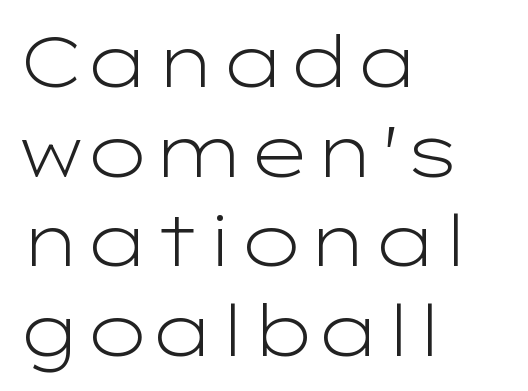
The image shows 70 px light, wide sans-serif type, upright; set left-aligned, normal line spacing (1.28x), normal letter spacing, not underlined; low stroke contrast and a medium x-height.
